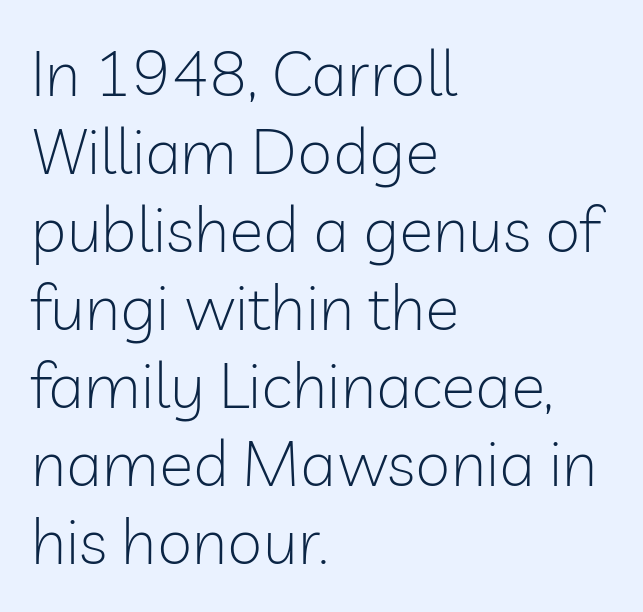
The image shows 64 px light sans-serif type, upright; set left-aligned, line spacing 1.22x, normal letter spacing, not underlined; low stroke contrast and a medium x-height.
